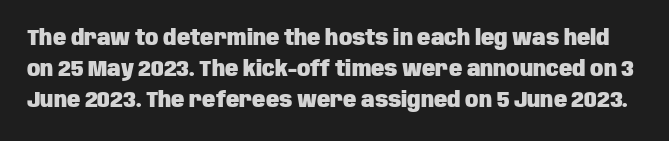
The lines sit at an ordinary, default distance from one another. The type sits square on the baseline with zero lean. Tracking here is standard; glyphs follow each other at the usual distance. The gap between lines stays unmarked. The letters are bold, with thick, heavy strokes.
